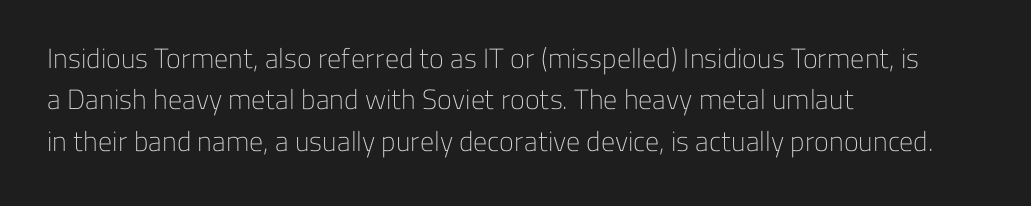
Q: Is the text bold? A: No.
Q: Is the text italic (slanted)? A: No, it is upright.
Q: Is the typeface a serif or a sans-serif typeface? A: Sans-serif.
Q: Is the text underlined? A: No.
Q: How is the paragraph aligned? A: Left-aligned.
Q: Is the spacing between letters normal or unusually wide? A: Normal.
Q: Is the spacing between lines tight, normal or loose? A: Normal.
Q: Width (condensed, normal, or wide)? A: Normal.
Q: Stroke contrast? A: Low.
Q: x-height? A: Medium.
Q: Monospaced? A: No.
